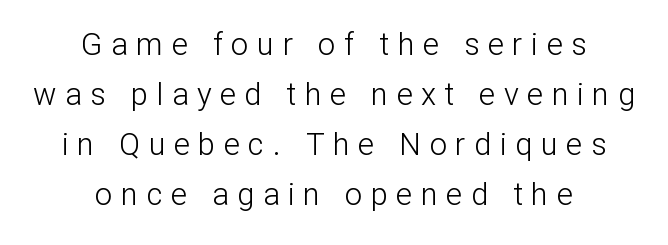
The image shows 31 px light sans-serif type, upright; set centered, normal line spacing (1.61x), unusually wide letter spacing (+0.27 em), not underlined; low stroke contrast and a medium x-height.
